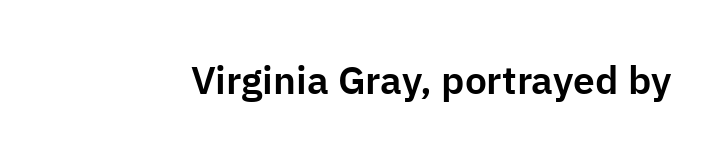
The image shows 39 px sans-serif type, upright; set normal letter spacing, not underlined; low stroke contrast and a medium x-height.
